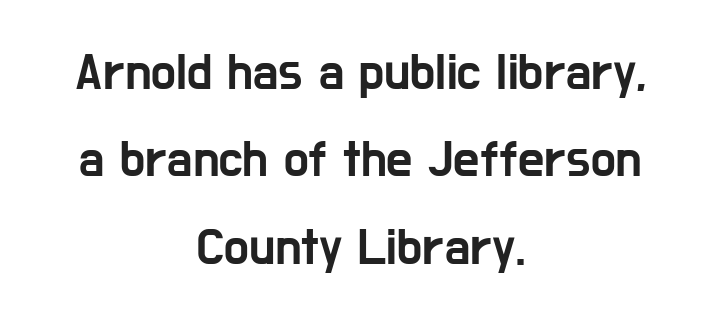
The image shows 52 px condensed sans-serif type, upright; set centered, normal line spacing (1.68x), normal letter spacing, not underlined; low stroke contrast and a medium x-height.
